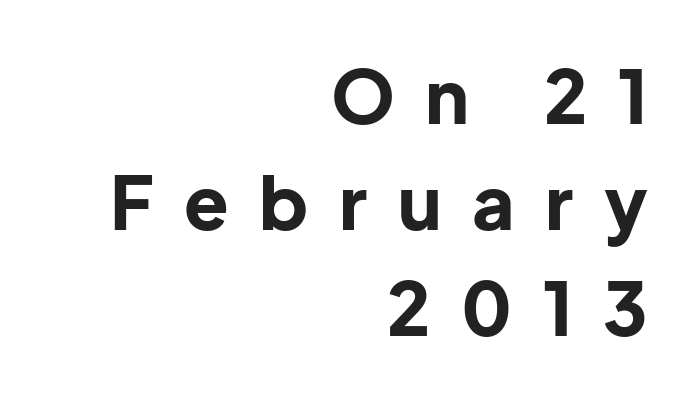
Letterform terminals end flat and unadorned throughout the passage. The passage shown stacks its lines at a standard gap. The letters are spread apart with noticeably loose tracking. Each line ends at the same right margin while the left side varies. Set as a true bold cut, around the 700 mark. Looks like regular typesetting: each glyph gets only the width it needs.
